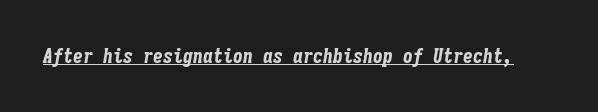
There is no visible air inserted between adjacent glyphs. The words here are underlined. Heft: maximum for text — a bold. Tall strokes in this sample are angled rather than plumb.
